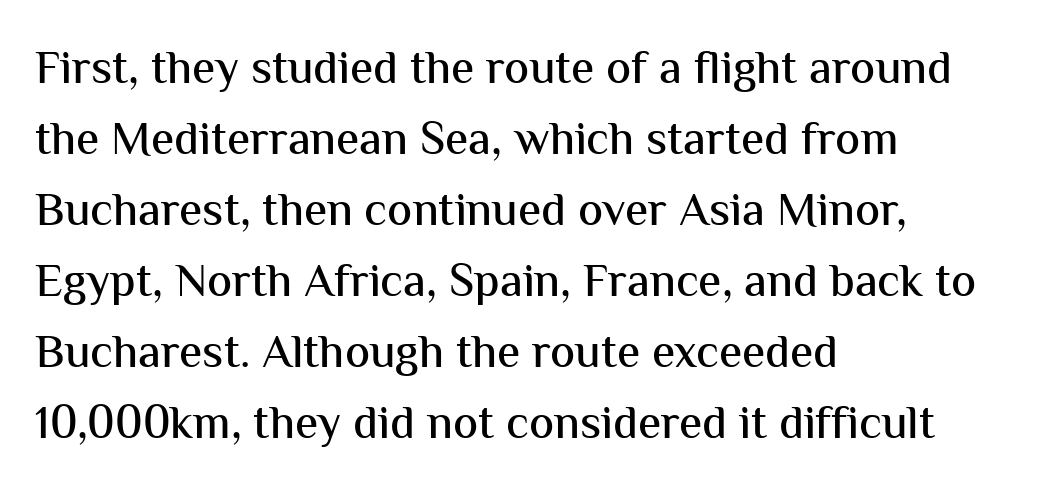
Visually the block forms a straight wall on the left and a jagged coastline on the right. A normal amount of white space separates one row of letters from the next. The letterforms sit shoulder to shoulder at normal distance. Is this a sans? Yes — the strokes have no serifs. Notice how the stems are strictly vertical — no italics here. Each letter keeps its own natural width here, so spacing adapts to shape.
